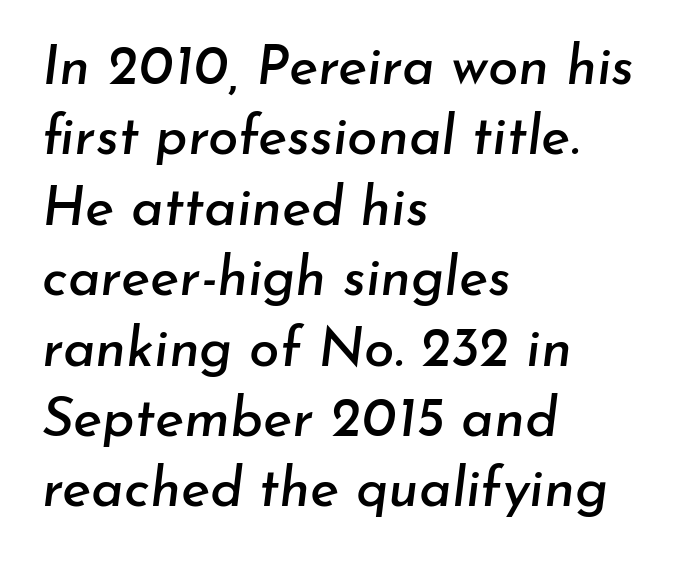
The image shows 55 px text type, italic (leaning right); set left-aligned, normal line spacing (1.28x), normal letter spacing, not underlined; low stroke contrast and a small x-height.
